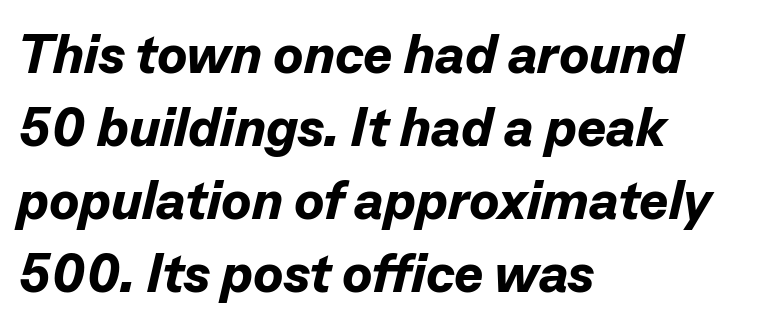
The rendering uses natural spacing where letterforms have individual widths. A classic flush-left, rag-right setting is used for this passage. Each word holds together tightly as a unit, with standard inter-letter gaps. If you drew a line through each stem, it would be angled. Notice how thick the strokes are: this is what a full bold looks like. Is there much room between lines? A standard amount, neither cramped nor airy.
